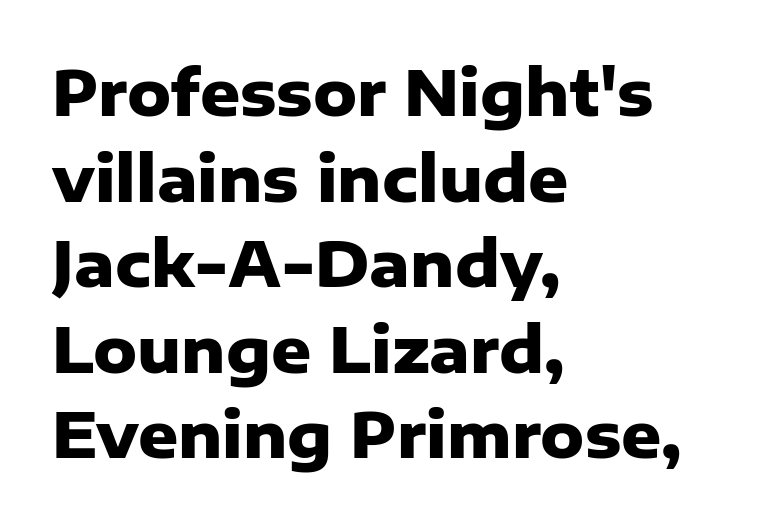
Plain, unruled lines of type. The type sits square on the baseline with zero lean. This block has exactly the height ordinary leading produces. The face used here is a sans, in the tradition of grotesques and geometrics. Proportional: the letters do not fall into vertical columns. These lines are set flush left with a ragged right edge.
